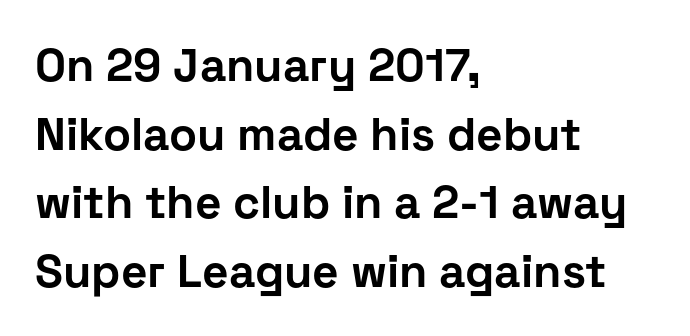
{"serif": "no", "italic": "no", "bold": "yes", "weight": "bold", "width": "normal", "stroke_contrast": "low", "x_height": "medium", "monospaced": "no", "underline": "no", "align": "left", "line_spacing": "normal", "line_spacing_ratio": 1.49, "letter_spacing": "normal", "letter_spacing_em": 0.0, "glyph_px": 46}
